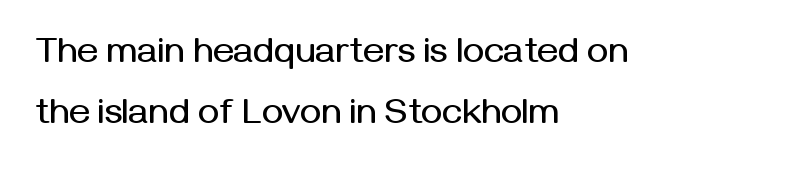
Q: Is the text italic (slanted)? A: No, it is upright.
Q: Is the typeface a serif or a sans-serif typeface? A: Sans-serif.
Q: Is the text underlined? A: No.
Q: How is the paragraph aligned? A: Left-aligned.
Q: Is the spacing between letters normal or unusually wide? A: Normal.
Q: Is the spacing between lines tight, normal or loose? A: Normal.
Q: Width (condensed, normal, or wide)? A: Normal.
Q: Stroke contrast? A: Medium.
Q: x-height? A: Medium.
Q: Monospaced? A: No.
